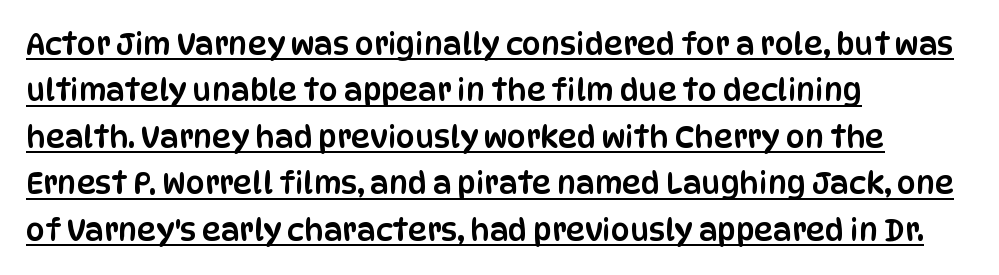
The image shows 30 px condensed sans-serif type, upright; set left-aligned, normal line spacing (1.55x), normal letter spacing, underlined; low stroke contrast and a large x-height.
